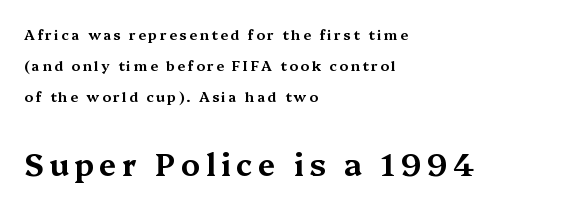
The image shows 31 px wide serif type, upright; set left-aligned, loose line spacing (2.2x), not underlined; the second (bottom) block is 2.21x larger; medium stroke contrast and a medium x-height.
